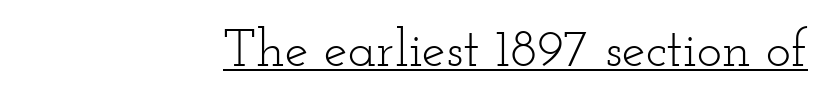
{"serif": "yes", "italic": "no", "bold": "no", "weight": "light", "width": "wide", "stroke_contrast": "low", "x_height": "small", "monospaced": "no", "underline": "yes", "align": "right", "letter_spacing": "normal", "letter_spacing_em": 0.0, "glyph_px": 53}
